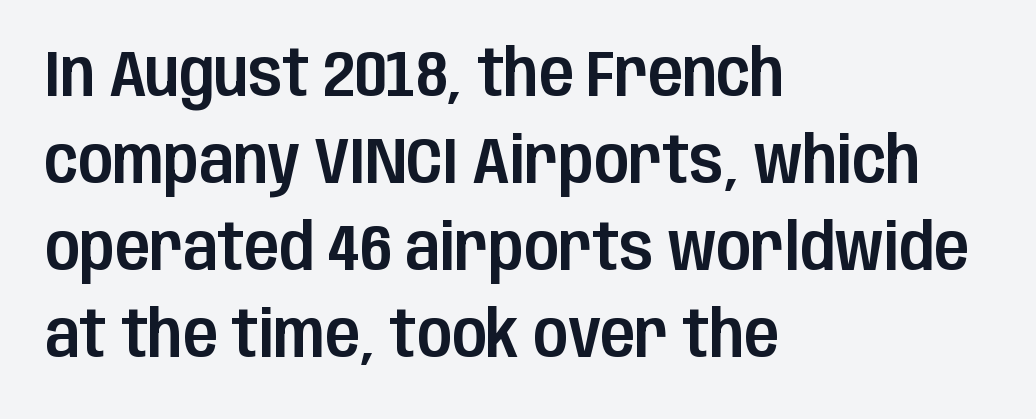
{"serif": "no", "italic": "no", "width": "condensed", "stroke_contrast": "low", "x_height": "large", "monospaced": "no", "underline": "no", "align": "left", "line_spacing": "normal", "line_spacing_ratio": 1.36, "letter_spacing": "normal", "letter_spacing_em": 0.0, "glyph_px": 64}
